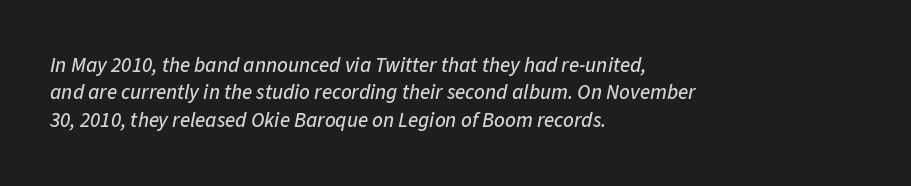
Q: Is the text italic (slanted)? A: Yes, it leans right by about 11 degrees.
Q: Is the text underlined? A: No.
Q: How is the paragraph aligned? A: Left-aligned.
Q: Is the spacing between letters normal or unusually wide? A: Normal.
Q: Is the spacing between lines tight, normal or loose? A: Normal.
